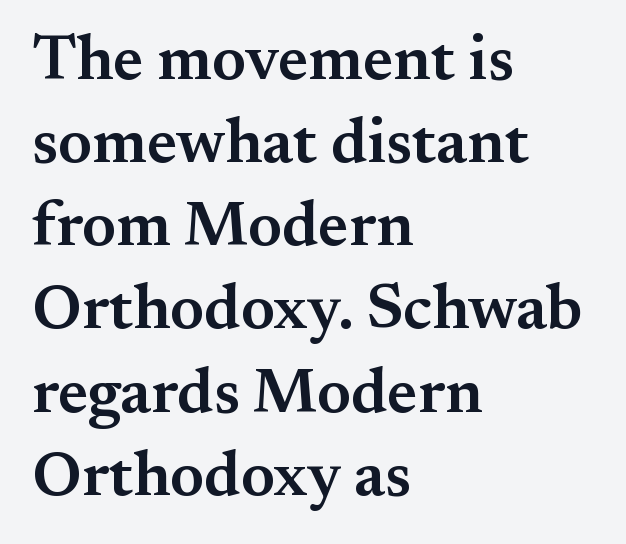
Plain, unruled lines of type. Leftover space on each line is placed entirely after the last word. Summary of vertical rhythm: regular, with standard interline spacing. Letter spacing: default. Italic: no, the glyphs are upright roman. Typesetter's note: demi weight, one step under bold.
